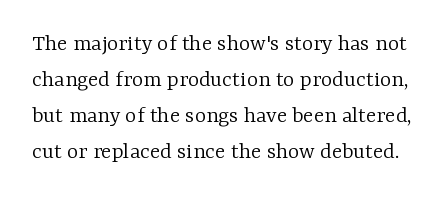
Every character sits straight up, as roman type does. Is the stroke heavy? The answer is a plain regular-or-lighter. Words appear dense and cohesive because spacing is normal. Just letters on the line, the space beneath them empty.
